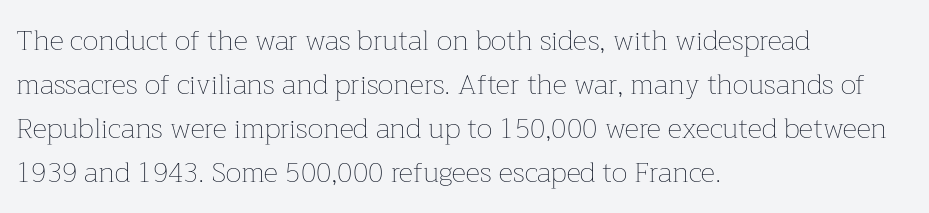
Q: Is the text bold? A: No.
Q: Is the text italic (slanted)? A: No, it is upright.
Q: Is the text underlined? A: No.
Q: How is the paragraph aligned? A: Left-aligned.
Q: Is the spacing between letters normal or unusually wide? A: Normal.
Q: Is the spacing between lines tight, normal or loose? A: Normal.
Q: Width (condensed, normal, or wide)? A: Normal.
Q: Stroke contrast? A: Low.
Q: x-height? A: Medium.
Q: Monospaced? A: No.
